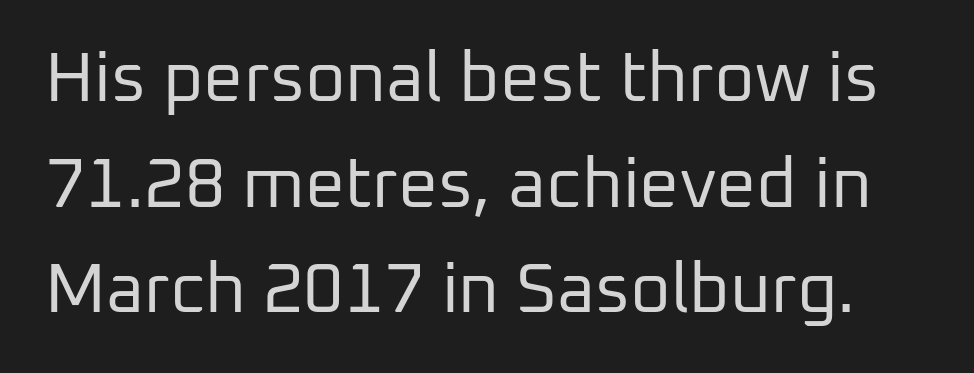
The image shows 70 px regular-weight sans-serif type, upright; set normal line spacing (1.51x), normal letter spacing, not underlined; low stroke contrast and a medium x-height.
